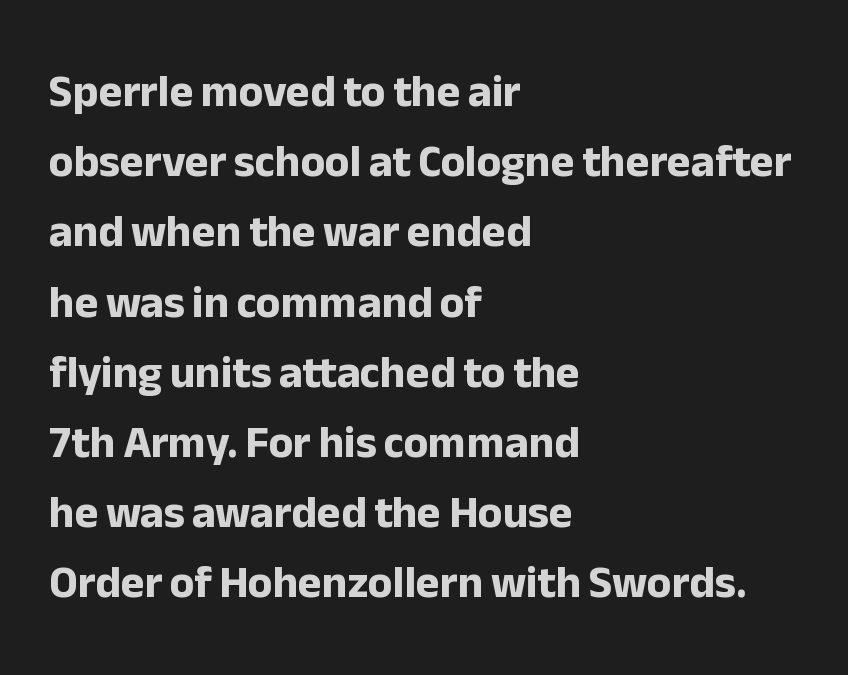
Rows of type keep a routine distance in the vertical direction. Vertical strokes here are truly vertical. Spacing between characters is what you'd get straight out of the box. Is the block centered? No — it sits flush against the left margin. Proportional: the letters do not fall into vertical columns. A sans-serif font was chosen for this passage.
